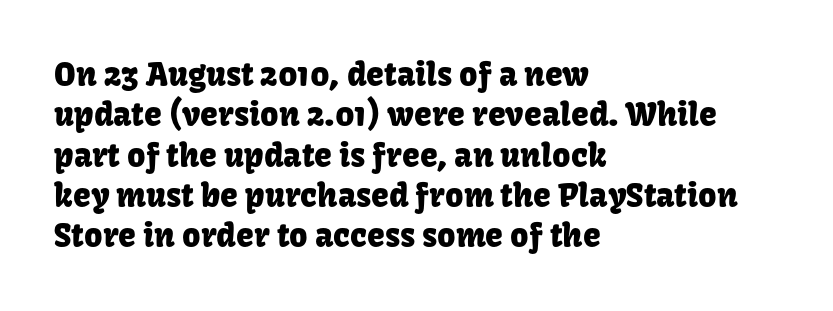
{"serif": "no", "italic": "no", "width": "normal", "stroke_contrast": "low", "x_height": "medium", "monospaced": "no", "underline": "no", "align": "left", "line_spacing": "normal", "line_spacing_ratio": 1.26, "letter_spacing": "normal", "letter_spacing_em": 0.0, "glyph_px": 32}
